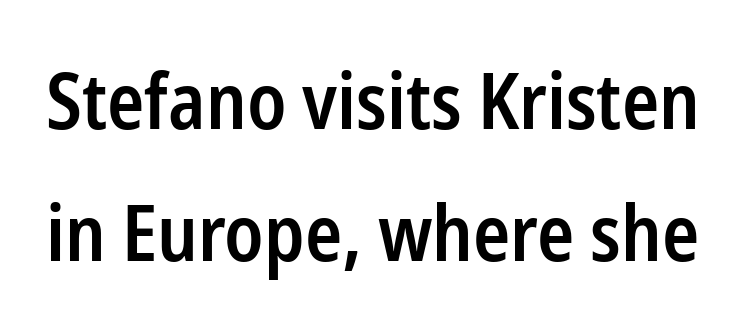
The glyphs have the mass of a demibold cut, below bold. This is sans-serif lettering, the kind often seen on screens and signage. The letters advance in unequal steps, a hallmark of proportional type. Do the letters lean? They stand straight. Unmarked baselines from the first word to the last. Observe the ordinary spacing: letters are neighbours, not strangers.
